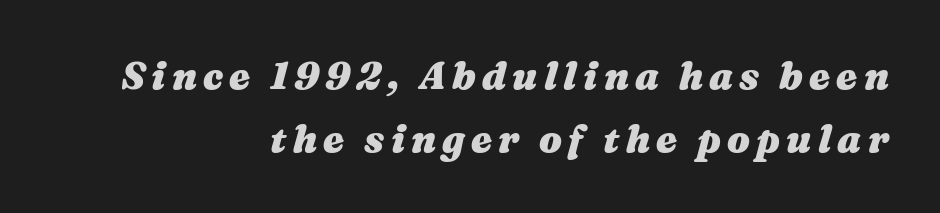
Visually the block forms a straight wall on the right and a jagged coastline on the left. Regular leading. The zone under the glyphs is completely vacant. Each letter keeps its own natural width here, so spacing adapts to shape.
